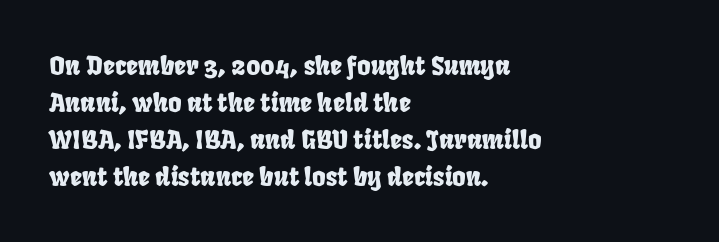
Q: Is the text underlined? A: No.
Q: How is the paragraph aligned? A: Left-aligned.
Q: Is the spacing between letters normal or unusually wide? A: Normal.
Q: Is the spacing between lines tight, normal or loose? A: Normal.
